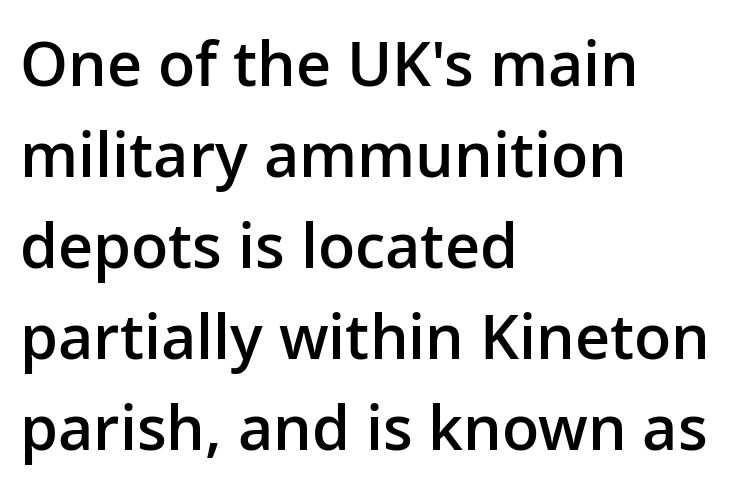
Is this a fixed-width face? No — the glyphs have proportional, varying widths. The string is rendered with underlining switched off. Compared with an ordinary text face, these strokes are moderately heavier — a semibold. Characters remain perfectly vertical along every line. Each word holds together tightly as a unit, with standard inter-letter gaps.
